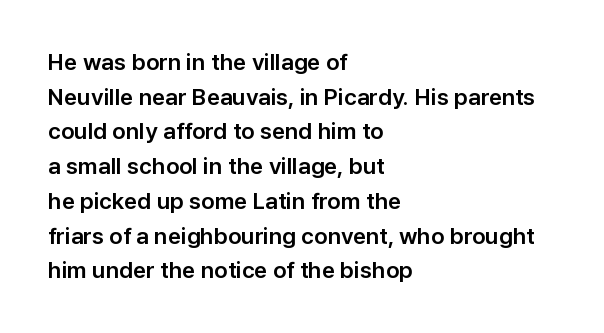
{"italic": "no", "underline": "no", "align": "left", "line_spacing": "normal", "line_spacing_ratio": 1.51, "letter_spacing": "normal", "letter_spacing_em": 0.0, "glyph_px": 23}
